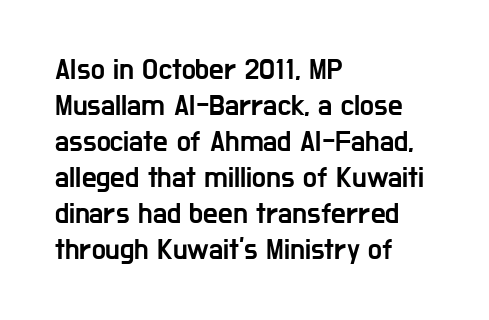
Think of a printed novel: that variable character pitch is what you see here. Every character sits straight up, as roman type does. Examine the stroke ends and you'll find no serifs. Does extra space separate the letters? No, they use regular spacing.
